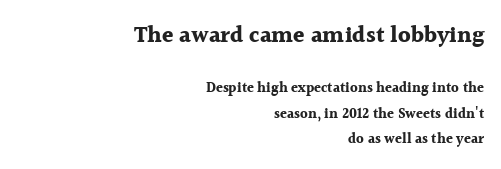
{"italic": "no", "bold": "yes", "underline": "no", "align": "right", "line_spacing_ratio": 1.82, "letter_spacing": "normal", "letter_spacing_em": 0.0, "larger_block": "first", "size_ratio": 1.64, "glyph_px": 23}
